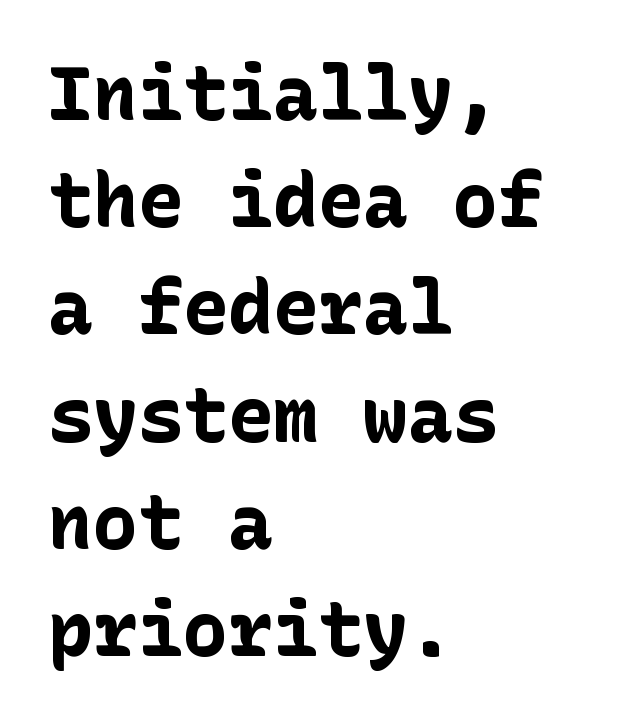
Inter-character spacing is left at the font's built-in metrics. Stroke terminals: plain, sans-serif. What's the leading like? Ordinary, nothing unusual. The strip under each line holds only bare page. No italicization has been applied; the sample stays upright. Does the weight exceed regular? Yes, all the way to bold.
